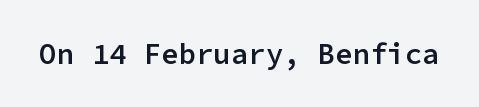
{"serif": "no", "italic": "no", "bold": "semi", "weight": "semibold", "width": "normal", "stroke_contrast": "low", "x_height": "medium", "monospaced": "yes", "underline": "no", "letter_spacing": "normal", "letter_spacing_em": 0.0, "glyph_px": 29}
